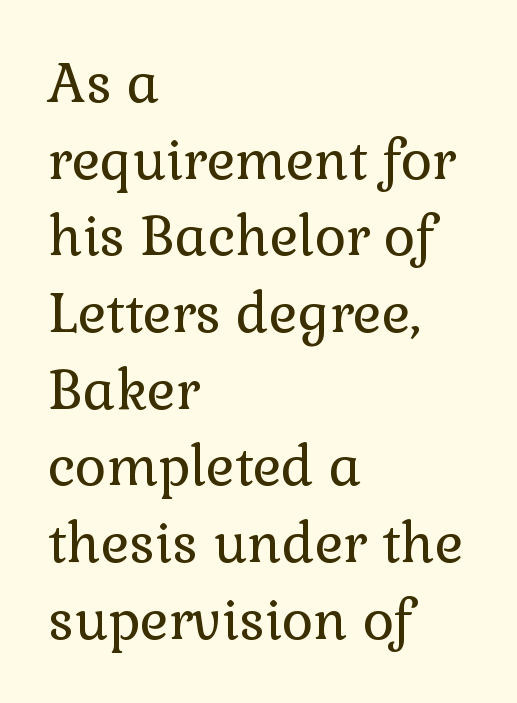
The image shows 54 px regular-weight serif type, upright; set left-aligned, normal line spacing (1.42x), normal letter spacing, not underlined; low stroke contrast and a medium x-height.
